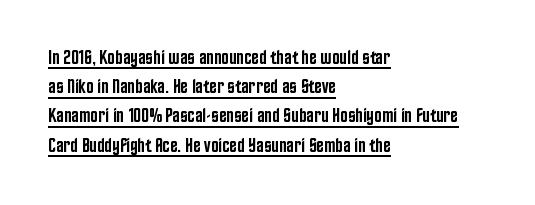
Every letter is mildly thick-stroked: semibold rather than bold. This sample keeps an unexceptional amount of space between lines. This sample uses an upright cut, with every glyph sitting square on the baseline. In designer terms, the underline attribute is active on this setting. Line beginnings align vertically; line endings do not. Compared with typical body copy, the letter spacing here is the same.
